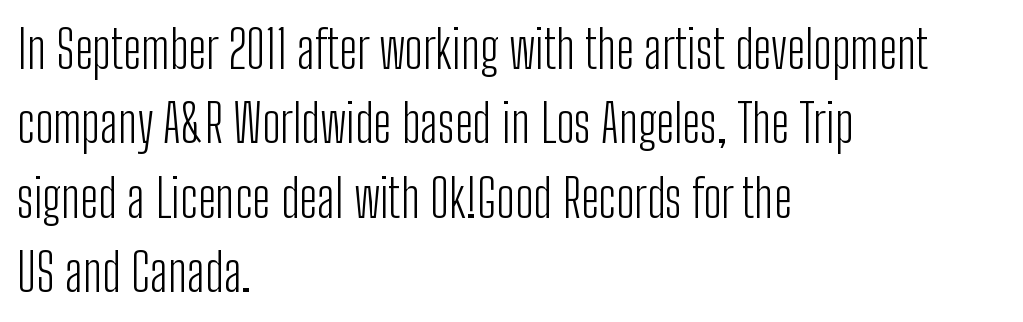
Successive baselines arrive at the customary interval. Rendered with straight, roman letterforms. If you drew a ruler down the left edge, every line would touch it. Stroke mass is kept to a normal reading level or below. Proportional: the letters do not fall into vertical columns. Look at the tracking — it's just the regular setting, nothing added.
